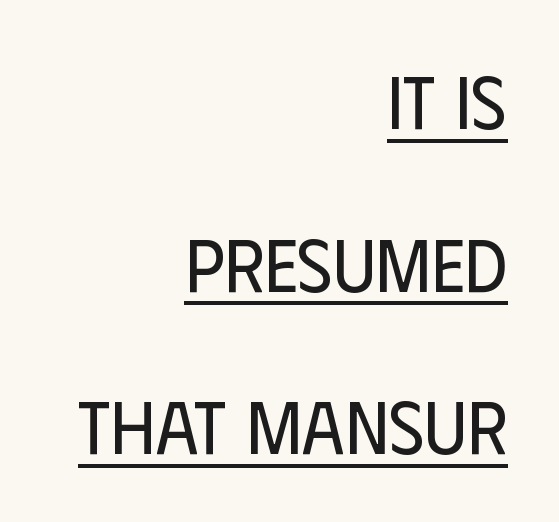
The image shows 75 px regular-weight, condensed sans-serif type, upright; set right-aligned, loose line spacing (2.17x), normal letter spacing, underlined; low stroke contrast and a large x-height.
